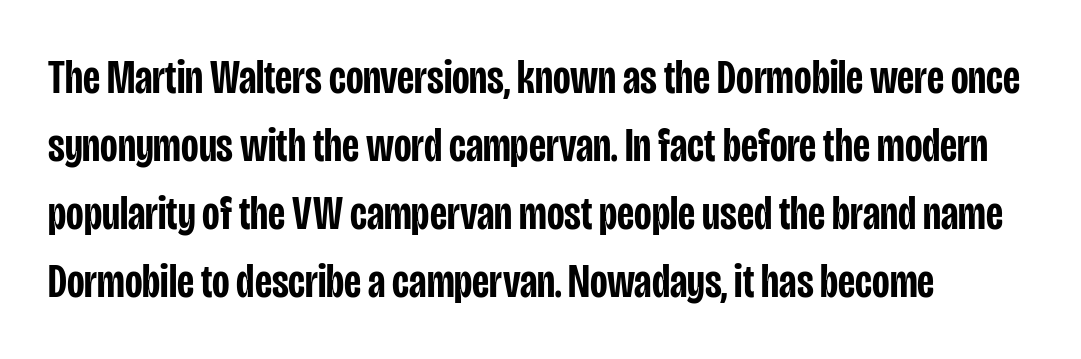
The passage shown is semibold, sitting just below true bold. Observe the absence of serifs on each vertical stroke in this sample. This is roman type, the default non-slanted kind. Descender tails drop into unmarked territory. Is the block centered? No — it sits flush against the left margin. Characters follow at the spacing the type designer built in.
